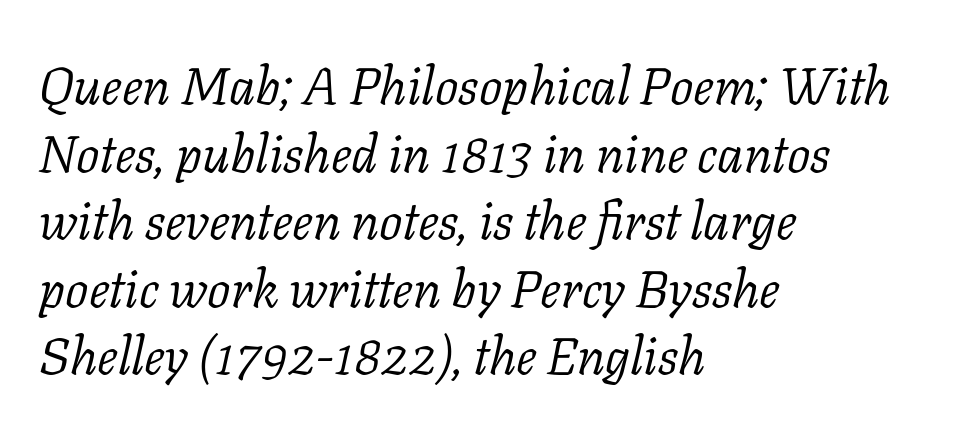
Q: Is the text bold? A: No.
Q: Is the text italic (slanted)? A: Yes, it leans right by about 11 degrees.
Q: Is the typeface a serif or a sans-serif typeface? A: Serif.
Q: Is the text underlined? A: No.
Q: How is the paragraph aligned? A: Left-aligned.
Q: Is the spacing between letters normal or unusually wide? A: Normal.
Q: Is the spacing between lines tight, normal or loose? A: Normal.
Q: Width (condensed, normal, or wide)? A: Normal.
Q: Stroke contrast? A: Low.
Q: x-height? A: Medium.
Q: Monospaced? A: No.
